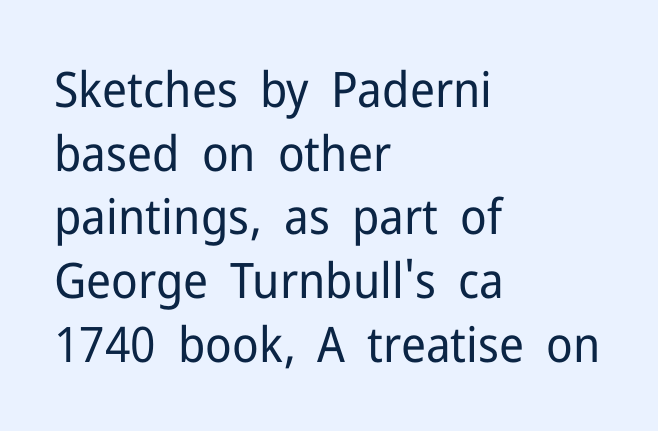
No feet cap the strokes, marking this as sans-serif type. In terms of leading, this rendering sits right in the middle. Glyph-to-glyph distance matches everyday printed text. The text block is weighted toward the left margin, trailing off unevenly rightward.
